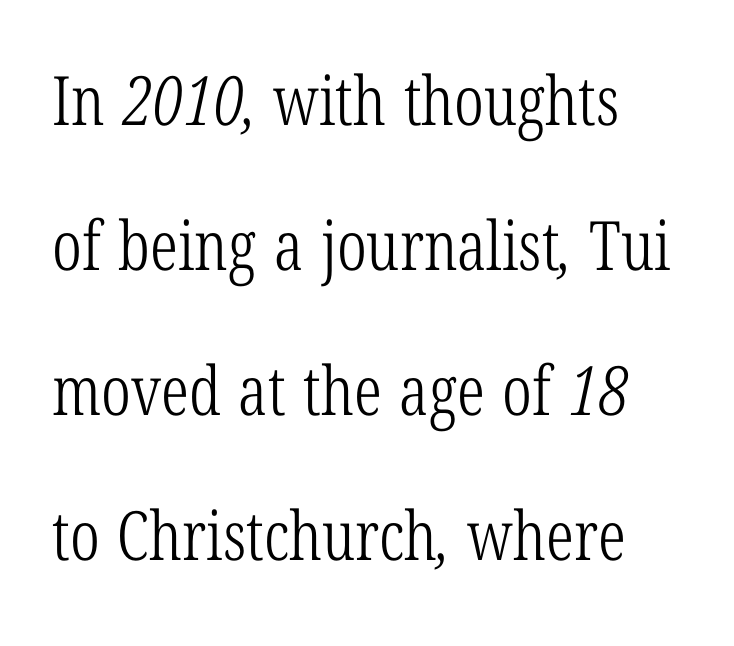
The image shows 68 px light, condensed serif type; set loose line spacing (2.13x), normal letter spacing, not underlined; low stroke contrast and a medium x-height.
